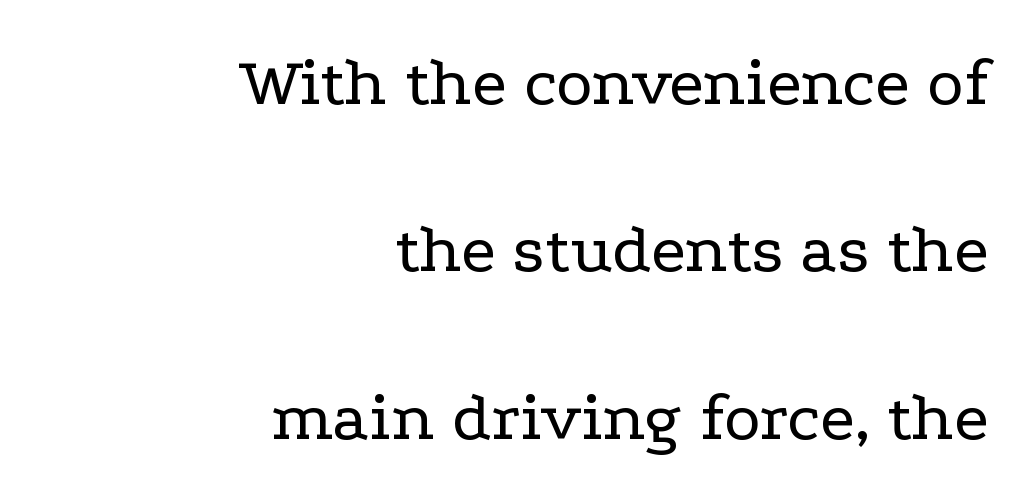
{"serif": "yes", "italic": "no", "bold": "no", "weight": "regular", "width": "wide", "stroke_contrast": "low", "x_height": "medium", "monospaced": "no", "underline": "no", "align": "right", "line_spacing": "loose", "line_spacing_ratio": 2.39, "letter_spacing": "normal", "letter_spacing_em": 0.0, "glyph_px": 70}
